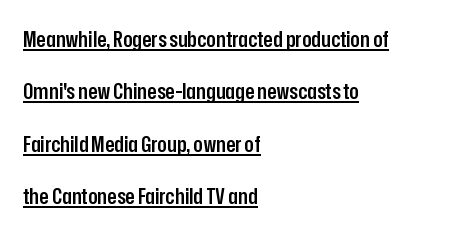
Q: Is the text bold? A: Semi-bold.
Q: Is the text italic (slanted)? A: No, it is upright.
Q: Is the text underlined? A: Yes.
Q: How is the paragraph aligned? A: Left-aligned.
Q: Is the spacing between letters normal or unusually wide? A: Normal.
Q: Is the spacing between lines tight, normal or loose? A: Loose.
